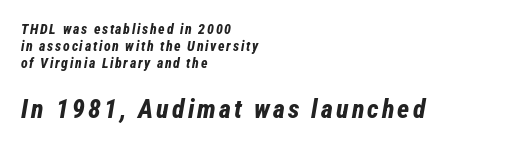
{"italic": "yes", "lean": "right", "slant_degrees": 12, "bold": "yes", "underline": "no", "align": "left", "line_spacing_ratio": 1.22, "larger_block": "second", "size_ratio": 1.86, "glyph_px": 26}
